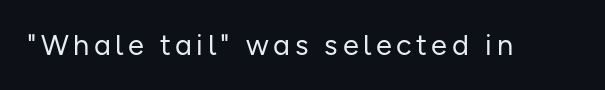
Q: Is the text bold? A: No.
Q: Is the text italic (slanted)? A: No, it is upright.
Q: Is the typeface a serif or a sans-serif typeface? A: Sans-serif.
Q: Is the text underlined? A: No.
Q: Width (condensed, normal, or wide)? A: Normal.
Q: Stroke contrast? A: Low.
Q: x-height? A: Medium.
Q: Monospaced? A: No.
